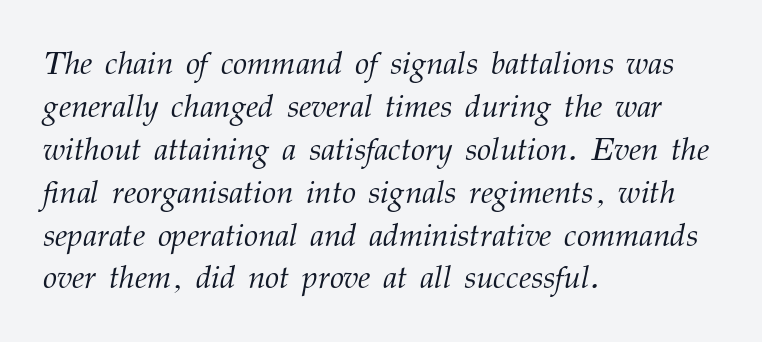
The image shows 32 px light serif type, italic (leaning right); set left-aligned, normal line spacing (1.34x), normal letter spacing, not underlined; medium stroke contrast and a medium x-height.
